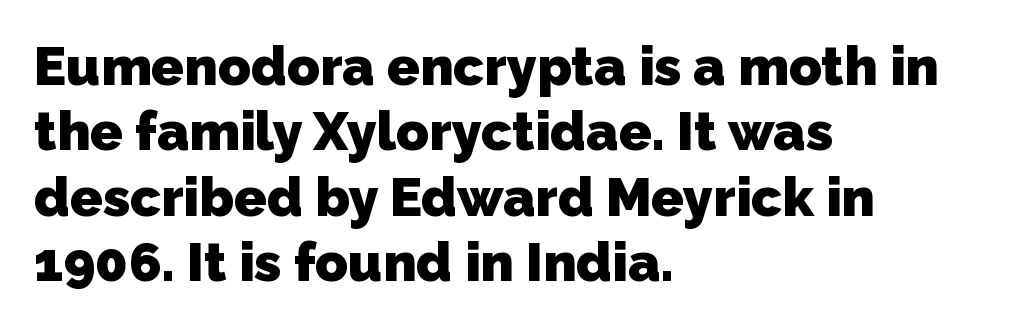
Q: Is the text bold? A: Yes.
Q: Is the typeface a serif or a sans-serif typeface? A: Sans-serif.
Q: Is the text underlined? A: No.
Q: How is the paragraph aligned? A: Left-aligned.
Q: Is the spacing between letters normal or unusually wide? A: Normal.
Q: Width (condensed, normal, or wide)? A: Normal.
Q: Stroke contrast? A: Low.
Q: x-height? A: Medium.
Q: Monospaced? A: No.
